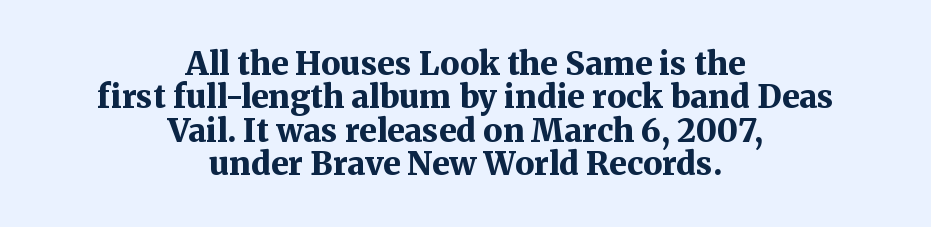
{"serif": "yes", "italic": "no", "bold": "yes", "weight": "bold", "width": "normal", "stroke_contrast": "medium", "x_height": "medium", "monospaced": "no", "underline": "no", "align": "center", "line_spacing": "tight", "line_spacing_ratio": 1.04, "letter_spacing": "normal", "letter_spacing_em": 0.0, "glyph_px": 32}
